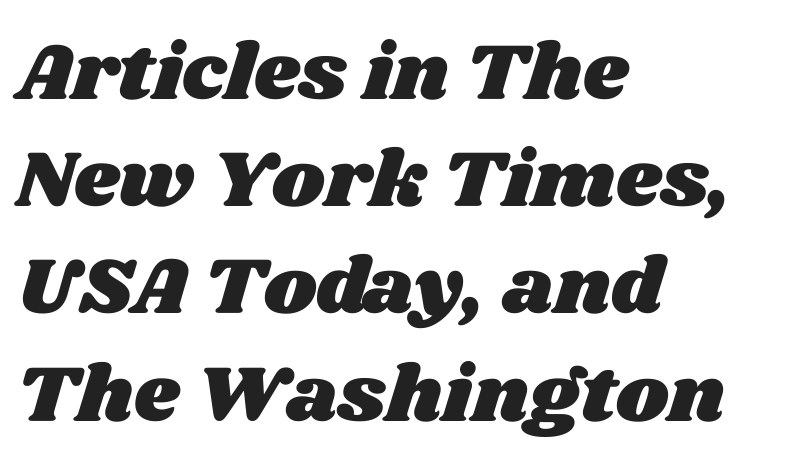
The image shows 80 px wide type; set left-aligned, normal line spacing (1.34x), normal letter spacing, not underlined; medium stroke contrast and a large x-height.
